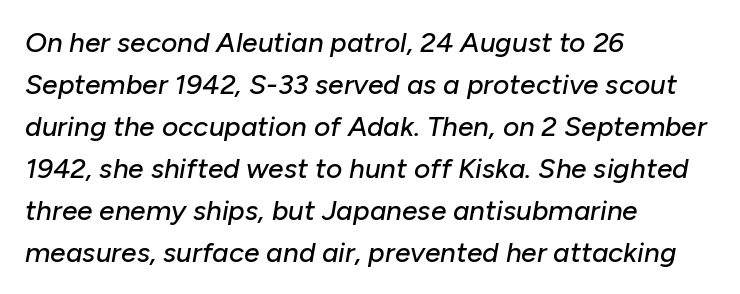
{"italic": "yes", "lean": "right", "slant_degrees": 10, "width": "normal", "stroke_contrast": "low", "x_height": "medium", "monospaced": "no", "underline": "no", "align": "left", "line_spacing": "normal", "line_spacing_ratio": 1.5, "letter_spacing": "normal", "letter_spacing_em": 0.0, "glyph_px": 28}
